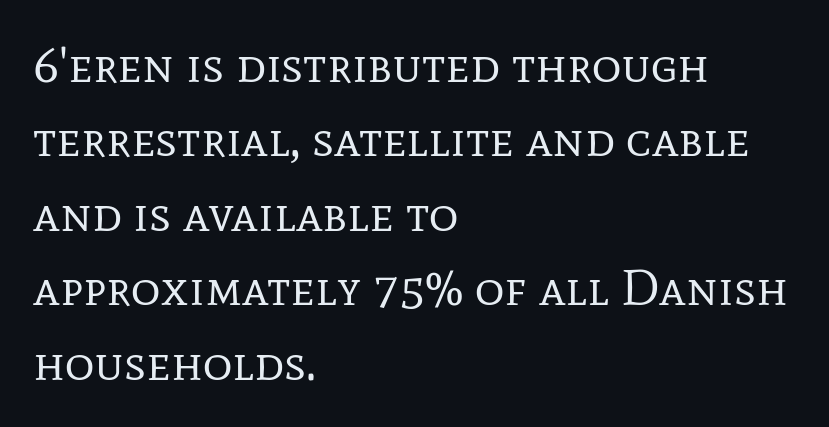
The image shows 51 px regular-weight serif type, upright; set left-aligned, normal line spacing (1.46x), normal letter spacing, not underlined; low stroke contrast and a medium x-height.
